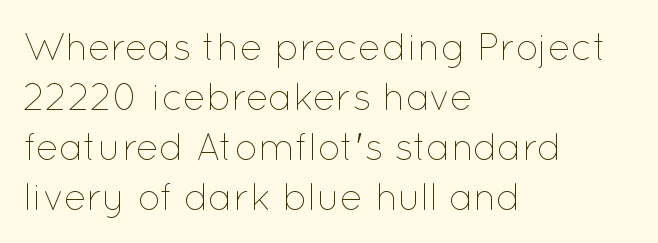
{"italic": "no", "bold": "no", "weight": "thin", "width": "normal", "stroke_contrast": "low", "x_height": "medium", "monospaced": "no", "underline": "no", "align": "left", "line_spacing": "normal", "line_spacing_ratio": 1.32, "letter_spacing": "normal", "letter_spacing_em": 0.0, "glyph_px": 38}
